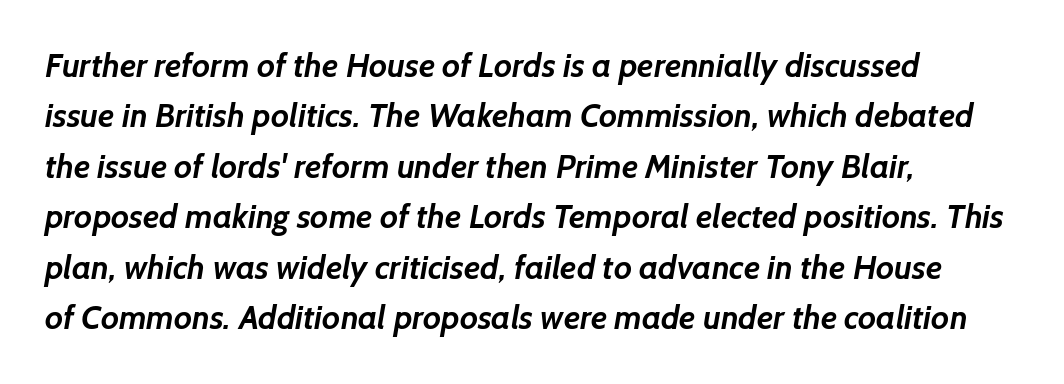
Letter spacing: default. Baseline-to-baseline distance is the conventional proportion of letter height. The space directly below the letters is spotless. This sample uses a sans-serif face. Alignment: flush left.
